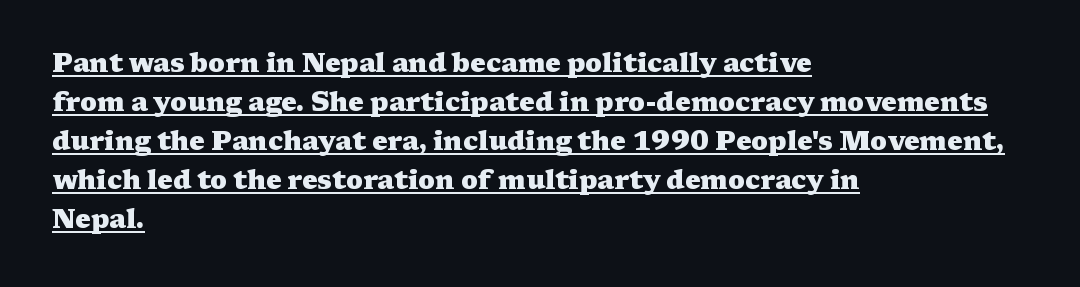
The image shows 26 px bold type, upright; set left-aligned, normal line spacing (1.5x), normal letter spacing, underlined.
